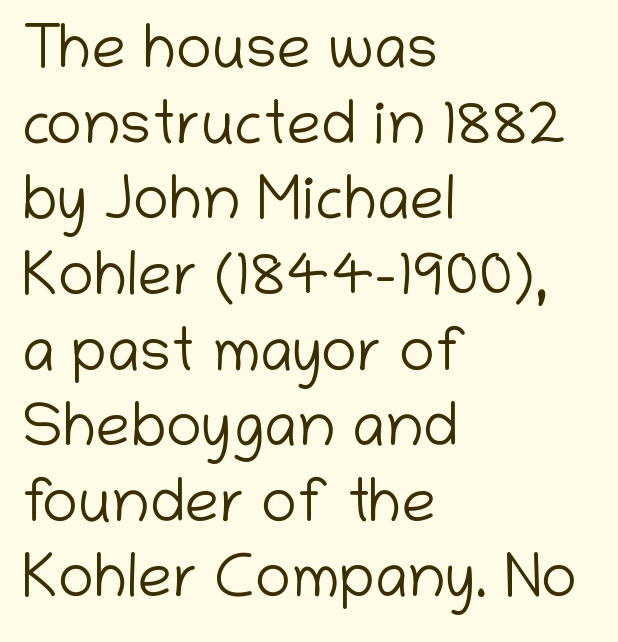
The image shows 61 px light sans-serif type, upright; set left-aligned, line spacing 1.24x, normal letter spacing, not underlined; low stroke contrast and a medium x-height.
